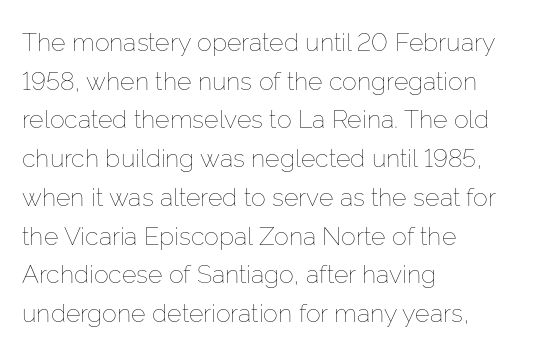
The image shows 25 px text type, upright; set left-aligned, normal line spacing (1.55x), normal letter spacing, not underlined.
